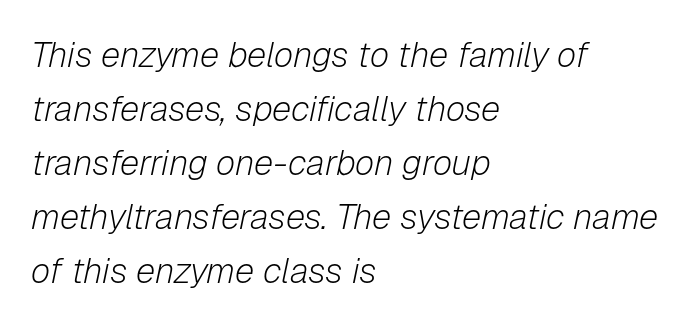
Horizontal alignment here is leftward, the default for most running prose. On a weight scale, this lands at 450 or below. Here the designer chose a conventional face with non-uniform glyph widths. A clean baseline with only descenders dipping below it. Inter-character spacing is left at the font's built-in metrics. The space between consecutive lines is moderate.
